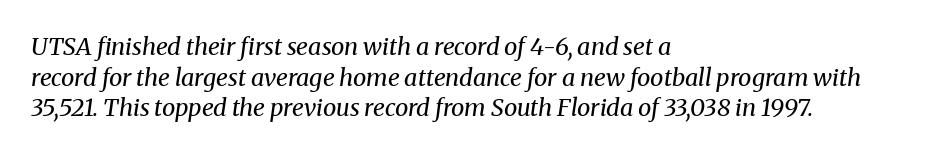
No heavy texture on the line: the type isn't bold. The specimen omits any rule beneath the text block's lines. A typesetter would mark this as italic. The line texture is even and compact thanks to regular tracking. The paragraph shown leans on its left margin. Summary of vertical rhythm: regular, with standard interline spacing.
